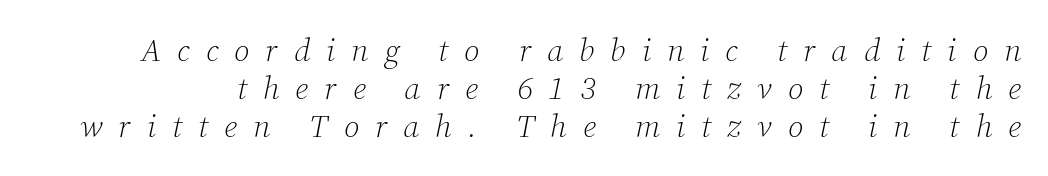
Q: Is the text bold? A: No.
Q: Is the text italic (slanted)? A: Yes, it leans right by about 12 degrees.
Q: Is the typeface a serif or a sans-serif typeface? A: Serif.
Q: Is the text underlined? A: No.
Q: Is the spacing between letters normal or unusually wide? A: Unusually wide.
Q: Width (condensed, normal, or wide)? A: Normal.
Q: Stroke contrast? A: Low.
Q: x-height? A: Medium.
Q: Monospaced? A: No.
